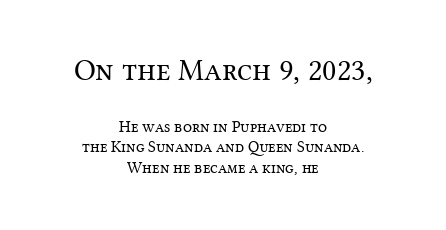
{"serif": "yes", "italic": "no", "bold": "no", "weight": "regular", "width": "normal", "stroke_contrast": "medium", "x_height": "medium", "monospaced": "no", "underline": "no", "align": "center", "line_spacing": "normal", "line_spacing_ratio": 1.29, "letter_spacing": "normal", "letter_spacing_em": 0.0, "larger_block": "first", "size_ratio": 1.94, "glyph_px": 31}
